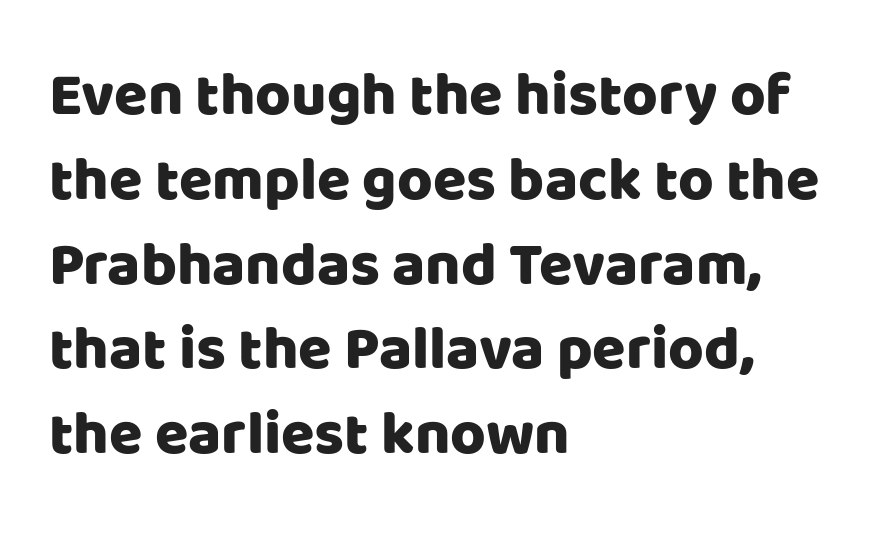
Q: Is the text italic (slanted)? A: No, it is upright.
Q: Is the typeface a serif or a sans-serif typeface? A: Sans-serif.
Q: Is the text underlined? A: No.
Q: How is the paragraph aligned? A: Left-aligned.
Q: Is the spacing between letters normal or unusually wide? A: Normal.
Q: Is the spacing between lines tight, normal or loose? A: Normal.
Q: Width (condensed, normal, or wide)? A: Normal.
Q: Stroke contrast? A: Low.
Q: x-height? A: Large.
Q: Monospaced? A: No.
